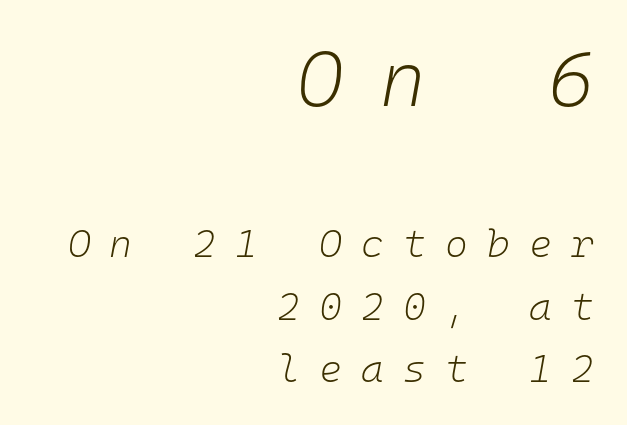
Q: Is the text bold? A: No.
Q: Is the text italic (slanted)? A: Yes, it leans right by about 10 degrees.
Q: Is the text underlined? A: No.
Q: How is the paragraph aligned? A: Right-aligned.
Q: Is the spacing between letters normal or unusually wide? A: Unusually wide.
Q: Is the spacing between lines tight, normal or loose? A: Normal.
Q: Which block of text is set in a larger size, the first (top) or the second (bottom)? A: The first (top) one.
Q: Width (condensed, normal, or wide)? A: Normal.
Q: Stroke contrast? A: Low.
Q: x-height? A: Medium.
Q: Monospaced? A: Yes.
